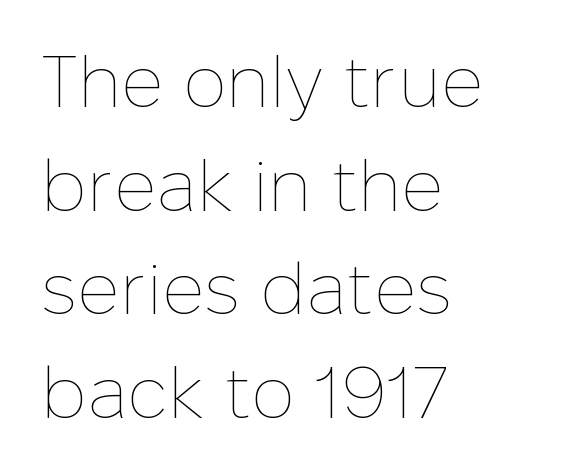
{"italic": "no", "bold": "no", "weight": "thin", "width": "normal", "stroke_contrast": "low", "x_height": "medium", "monospaced": "no", "underline": "no", "align": "left", "line_spacing": "normal", "line_spacing_ratio": 1.42, "letter_spacing": "normal", "letter_spacing_em": 0.0, "glyph_px": 73}
